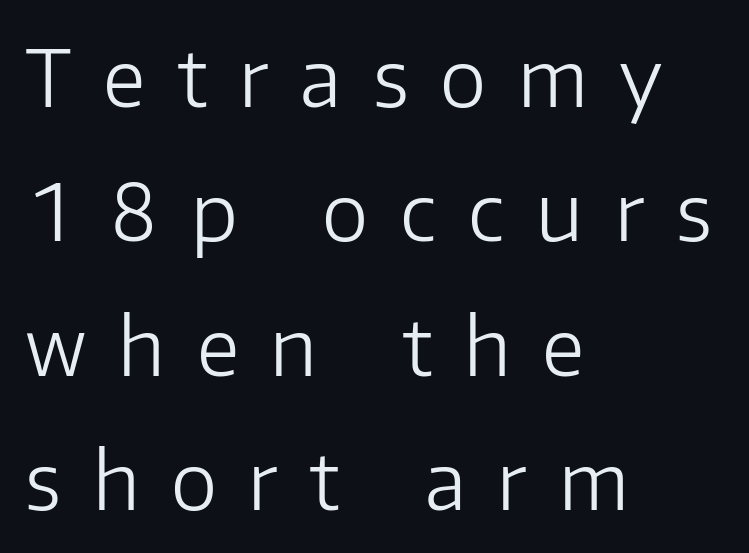
{"serif": "no", "italic": "no", "bold": "no", "weight": "light", "width": "normal", "stroke_contrast": "low", "x_height": "medium", "monospaced": "no", "underline": "no", "align": "left", "line_spacing": "normal", "line_spacing_ratio": 1.7, "letter_spacing": "wide", "letter_spacing_em": 0.4, "glyph_px": 79}
